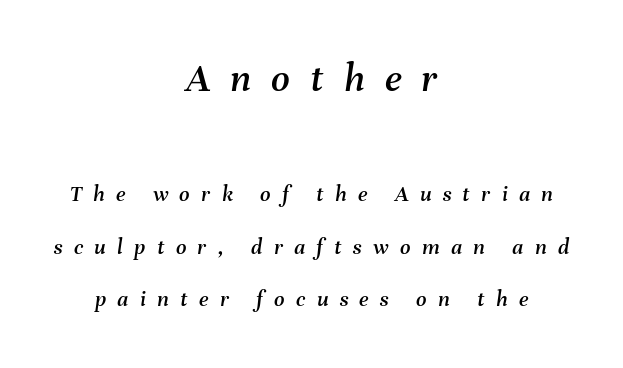
Q: Is the text italic (slanted)? A: Yes, it leans right by about 8 degrees.
Q: Is the text underlined? A: No.
Q: How is the paragraph aligned? A: Centered.
Q: Is the spacing between letters normal or unusually wide? A: Unusually wide.
Q: Is the spacing between lines tight, normal or loose? A: Loose.
Q: Which block of text is set in a larger size, the first (top) or the second (bottom)? A: The first (top) one.
Q: Width (condensed, normal, or wide)? A: Normal.
Q: Stroke contrast? A: Medium.
Q: x-height? A: Medium.
Q: Monospaced? A: No.
